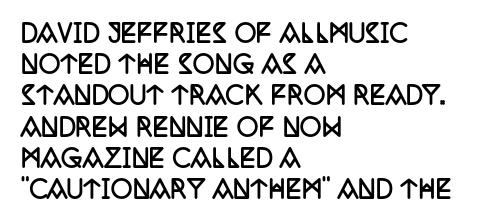
Q: Is the text bold? A: Yes.
Q: Is the text italic (slanted)? A: No, it is upright.
Q: Is the text underlined? A: No.
Q: How is the paragraph aligned? A: Left-aligned.
Q: Is the spacing between letters normal or unusually wide? A: Normal.
Q: Is the spacing between lines tight, normal or loose? A: Normal.
